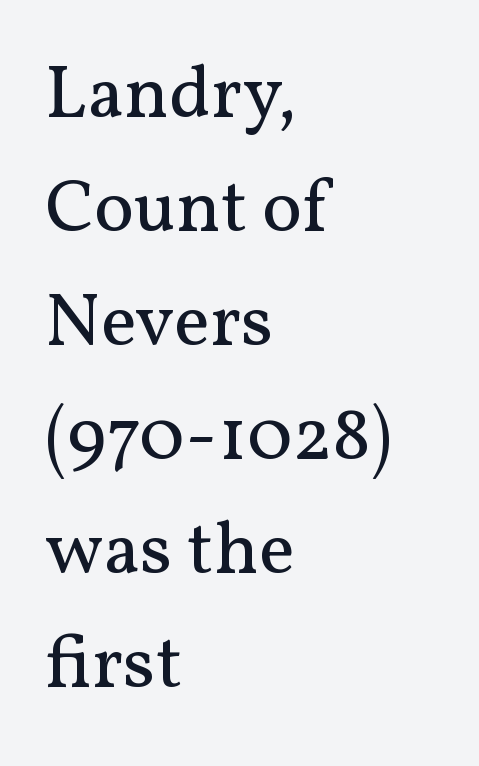
The image shows 75 px regular-weight serif type, upright; set left-aligned, normal line spacing (1.52x), normal letter spacing, not underlined; medium stroke contrast and a medium x-height.
